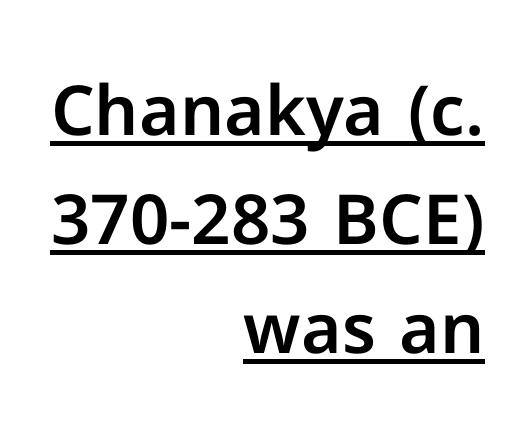
The image shows 69 px sans-serif type, upright; set right-aligned, normal line spacing (1.58x), normal letter spacing, underlined; low stroke contrast and a medium x-height.
